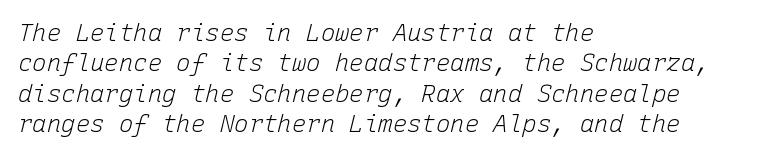
The compositor pushed each line to the left boundary. The horizontal fit of the characters is conventional and even. Heft: none added — not bold. Notice how descenders clear the ascenders below comfortably — that's standard leading. The string is rendered with underlining switched off.
